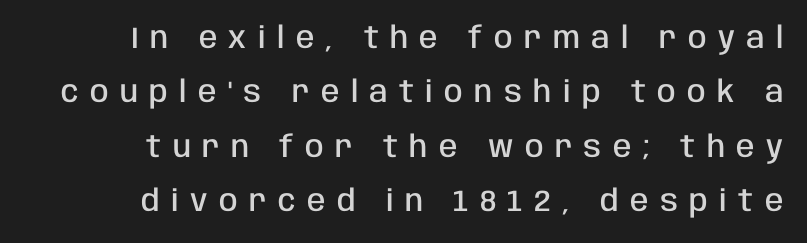
The tracking jumps out immediately: characters are airy and widely separated. The passage shown is typed in a proportional face where columns would drift. The lines are quadded right. Anything drawn beneath the words? Only blank space. Bold? Not quite — semibold, heavier than regular but stopping short. This is sans-serif lettering, the kind often seen on screens and signage.
